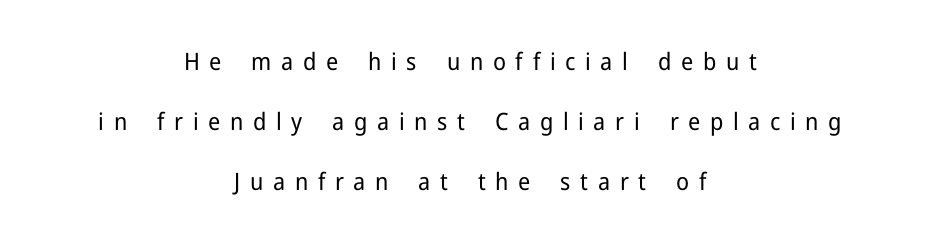
You can tell it's not italic because the verticals are truly vertical. The lines in this sample share a center point and differ in where they start and stop. A typesetter would call this heavily tracked-out type. Line spacing here is loose. The font sits on the lighter half of the weight spectrum, regular included. Underlining? Definitely not there.
